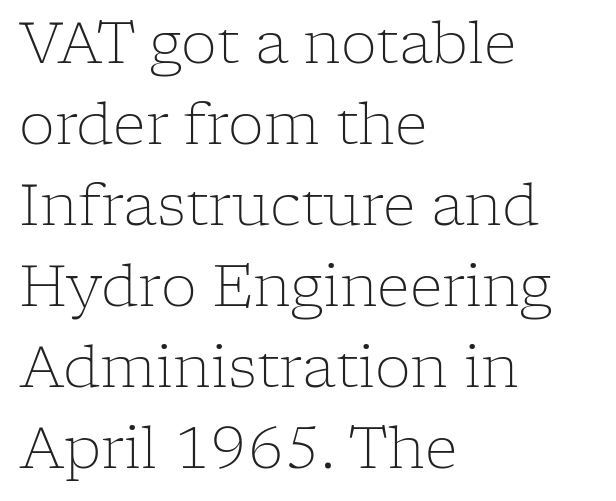
Letters rest on an invisible, unmarked baseline. On a weight scale, this lands at 450 or below. Nothing unusual about the tracking: characters are spaced as the font intends. Is there much room between lines? A standard amount, neither cramped nor airy. The typesetter chose a ragged-right arrangement here. The type family on display is of the serif kind.
